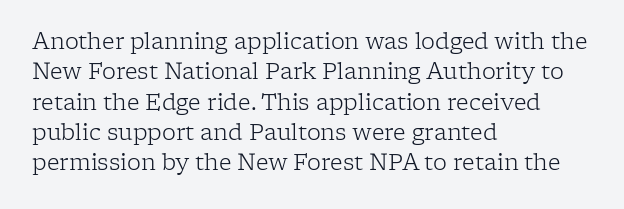
The image shows 22 px text type, upright; set left-aligned, normal line spacing (1.38x), normal letter spacing, not underlined.
